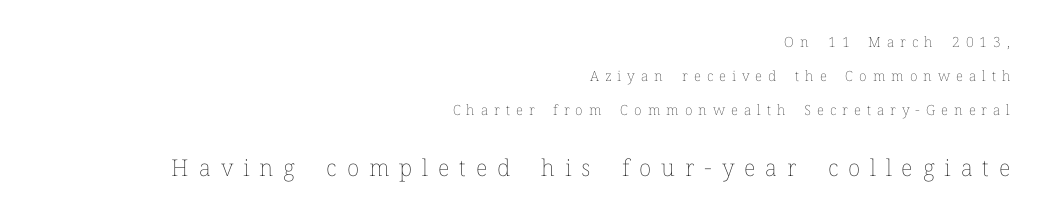
{"italic": "no", "bold": "no", "underline": "no", "align": "right", "line_spacing": "loose", "line_spacing_ratio": 2.42, "letter_spacing": "wide", "letter_spacing_em": 0.43, "larger_block": "second", "size_ratio": 1.64, "glyph_px": 23}
